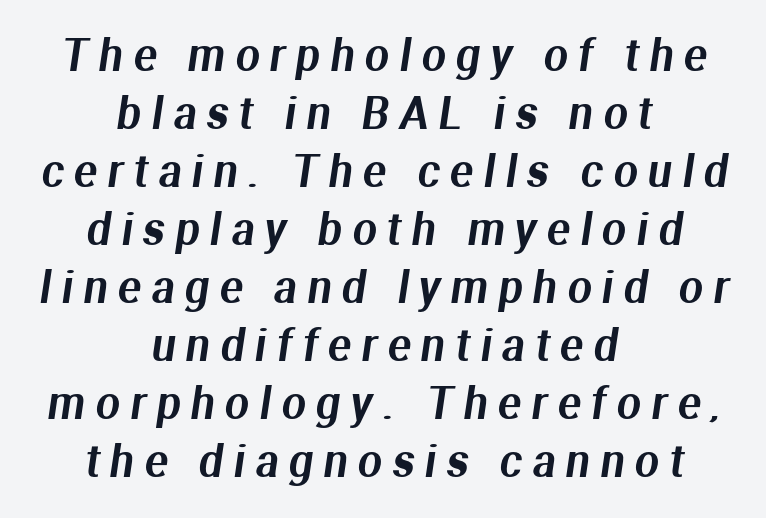
The letters advance in unequal steps, a hallmark of proportional type. Successive baselines arrive at the customary interval. Each letter's strokes conclude bluntly, with no projecting serifs. The tracking reads as deliberately expanded to a designer's eye.
